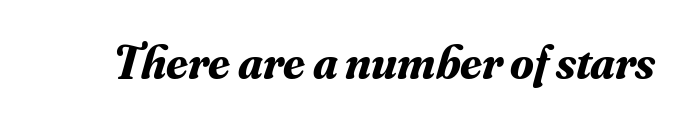
The image shows 48 px bold serif type, italic (leaning right); set normal letter spacing, not underlined; medium stroke contrast and a small x-height.
